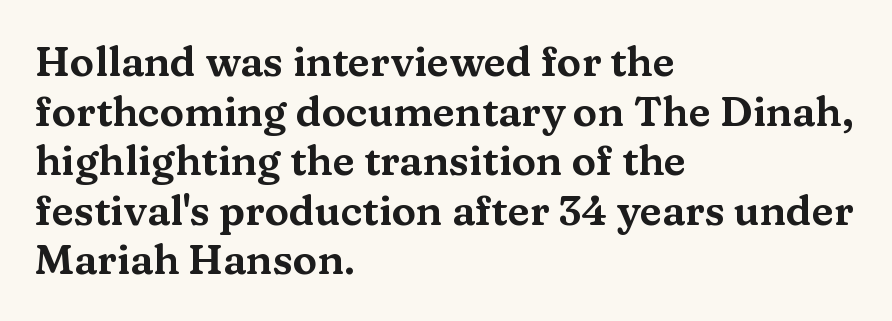
Q: Is the text italic (slanted)? A: No, it is upright.
Q: Is the typeface a serif or a sans-serif typeface? A: Serif.
Q: Is the text underlined? A: No.
Q: How is the paragraph aligned? A: Left-aligned.
Q: Is the spacing between letters normal or unusually wide? A: Normal.
Q: Width (condensed, normal, or wide)? A: Wide.
Q: Stroke contrast? A: Medium.
Q: x-height? A: Medium.
Q: Monospaced? A: No.
